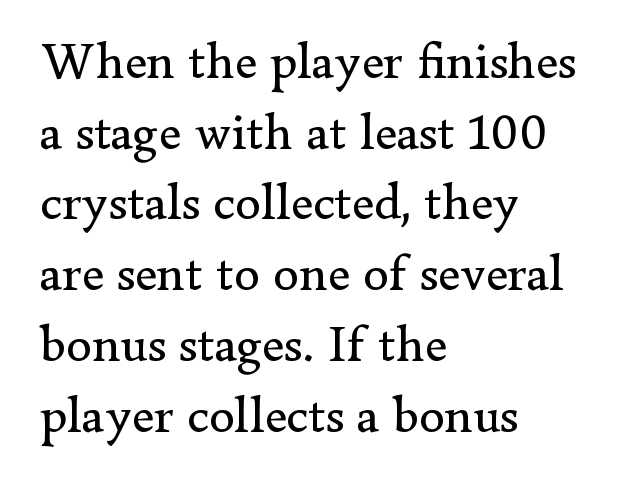
{"serif": "yes", "italic": "no", "bold": "no", "weight": "regular", "width": "normal", "stroke_contrast": "low", "x_height": "small", "monospaced": "no", "underline": "no", "align": "left", "line_spacing": "normal", "line_spacing_ratio": 1.36, "letter_spacing": "normal", "letter_spacing_em": 0.0, "glyph_px": 52}
